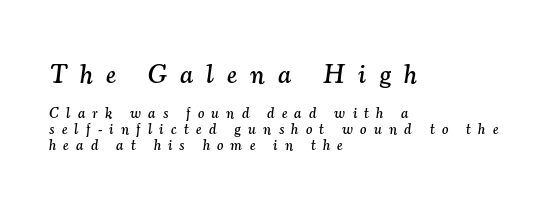
This rendering features lettering with no underline. Every character sits at an angle, as italics do. The block of text is dense from top to bottom, with scant space between rows. The face used here is rendered with a markedly widened letterfit. These lines stack with their left ends in a neat column. Does the bottom block carry the larger type? No, the top block does.
